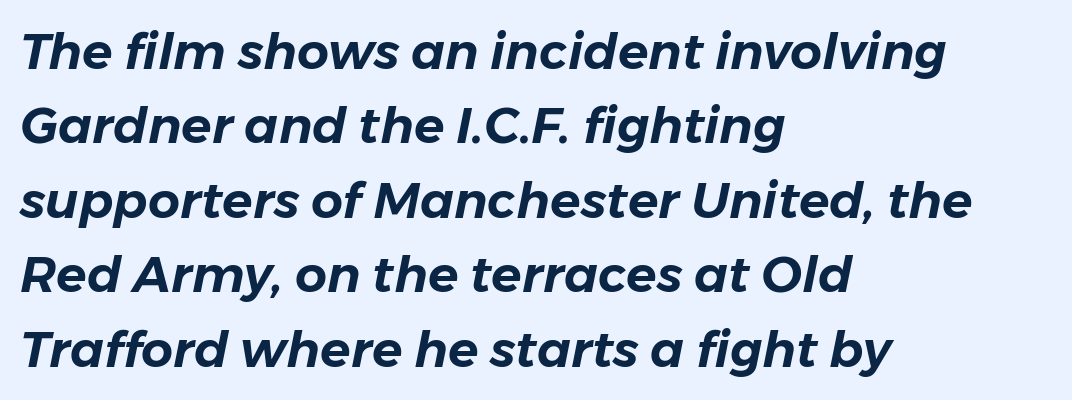
Think of a printed novel: that variable character pitch is what you see here. If you measured baseline to baseline, you'd find a middling distance. An italicized treatment has been applied to the whole sample. Words appear dense and cohesive because spacing is normal.
